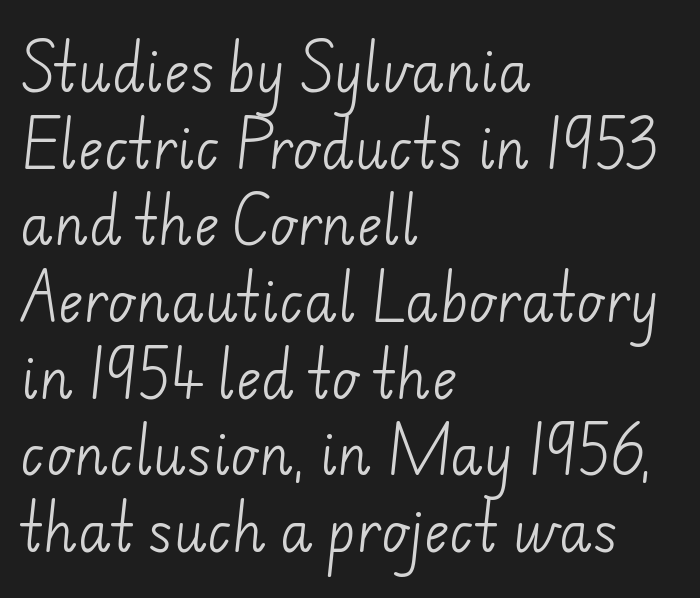
Q: Is the text bold? A: No.
Q: Is the typeface a serif or a sans-serif typeface? A: Sans-serif.
Q: Is the text underlined? A: No.
Q: How is the paragraph aligned? A: Left-aligned.
Q: Is the spacing between letters normal or unusually wide? A: Normal.
Q: Is the spacing between lines tight, normal or loose? A: Normal.
Q: Width (condensed, normal, or wide)? A: Normal.
Q: Stroke contrast? A: Low.
Q: x-height? A: Small.
Q: Monospaced? A: No.
